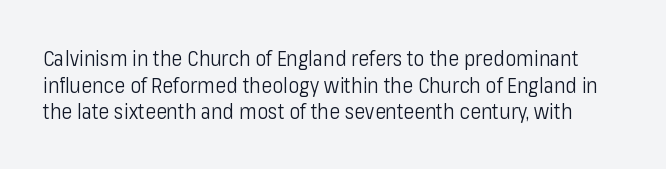
No heavy texture on the line: the type isn't bold. Just letters on the line, the space beneath them empty. The letterforms sit shoulder to shoulder at normal distance. The letters stand upright; this is a roman face. Compared with typical paragraphs, the rows here are spaced about the same.
